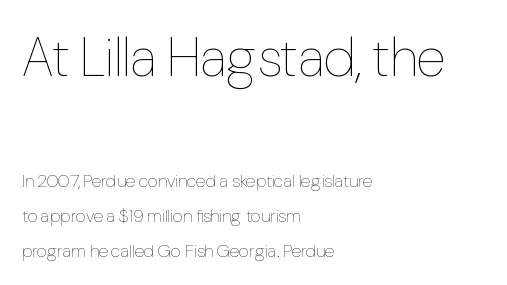
The rendering anchors every line to the left-hand side. Does the bottom block carry the larger type? No, the top block does. Caption: standard tracking, unaltered. Think of a printed novel: that variable character pitch is what you see here.
